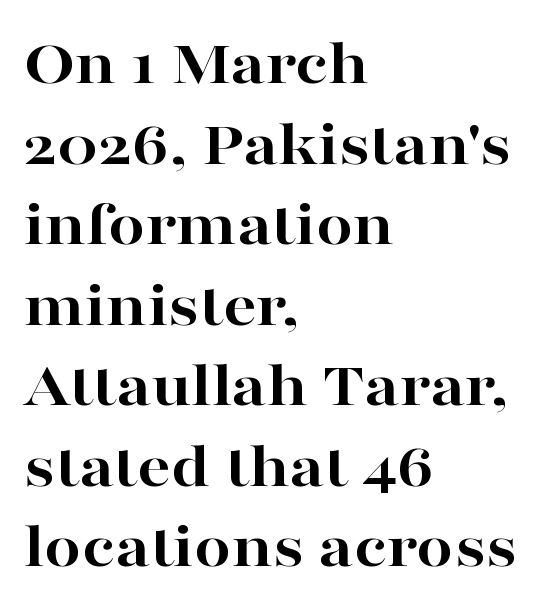
{"serif": "yes", "italic": "no", "bold": "yes", "weight": "bold", "width": "wide", "stroke_contrast": "high", "x_height": "medium", "monospaced": "no", "underline": "no", "align": "left", "line_spacing_ratio": 1.22, "letter_spacing": "normal", "letter_spacing_em": 0.0, "glyph_px": 66}
